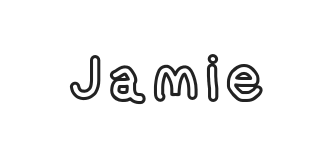
Clear beneath every line of the passage. Here the designer chose a conventional face with non-uniform glyph widths. Tall strokes in this sample are plumb rather than angled.
